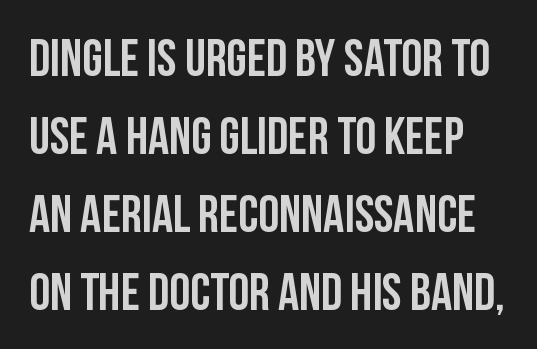
{"serif": "no", "italic": "no", "width": "condensed", "stroke_contrast": "low", "x_height": "large", "monospaced": "no", "underline": "no", "line_spacing": "normal", "line_spacing_ratio": 1.5, "letter_spacing": "normal", "letter_spacing_em": 0.0, "glyph_px": 52}
